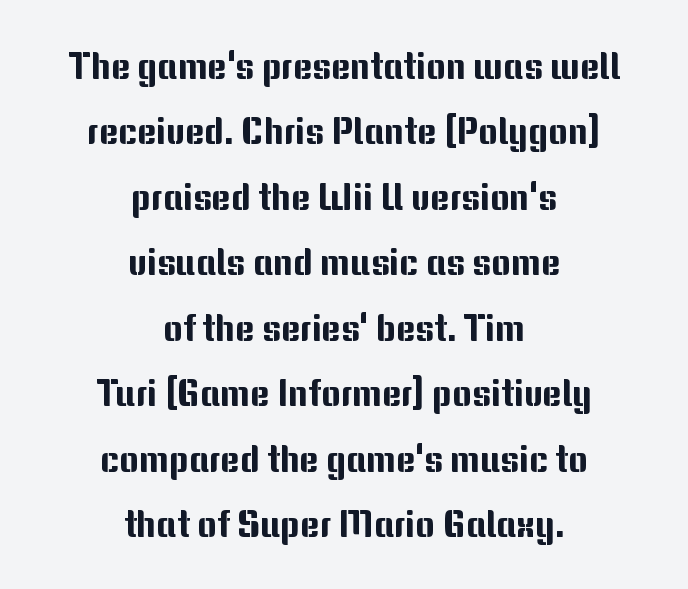
The image shows 37 px sans-serif type, upright; set centered, line spacing 1.77x, normal letter spacing, not underlined; medium stroke contrast and a medium x-height.
